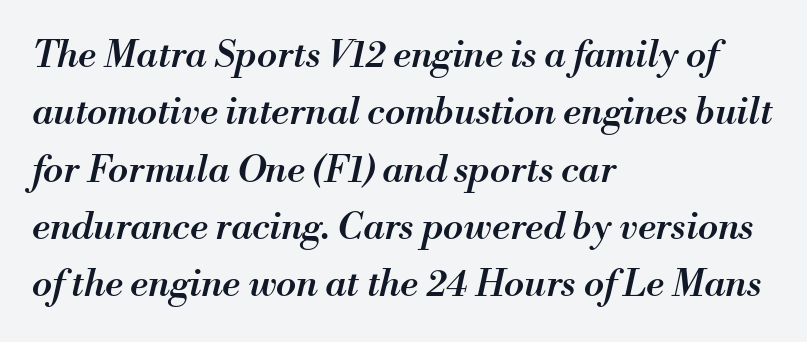
The image shows 37 px semibold type, italic (leaning right); set left-aligned, normal line spacing (1.55x), normal letter spacing, not underlined; medium stroke contrast and a small x-height.
